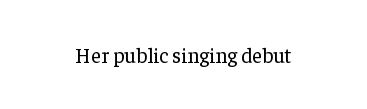
Q: Is the text bold? A: No.
Q: Is the text italic (slanted)? A: No, it is upright.
Q: Is the text underlined? A: No.
Q: Is the spacing between letters normal or unusually wide? A: Normal.
